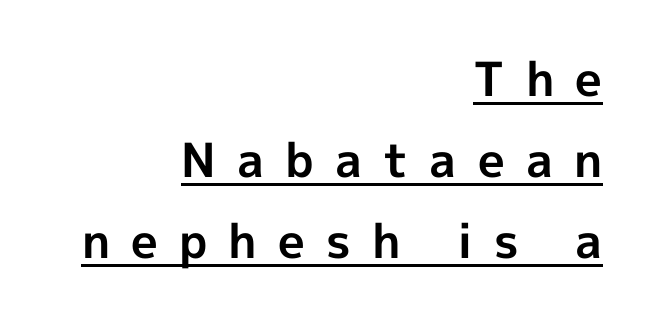
The image shows 47 px bold sans-serif type, upright; set right-aligned, line spacing 1.72x, unusually wide letter spacing (+0.45 em), underlined; a medium x-height.
